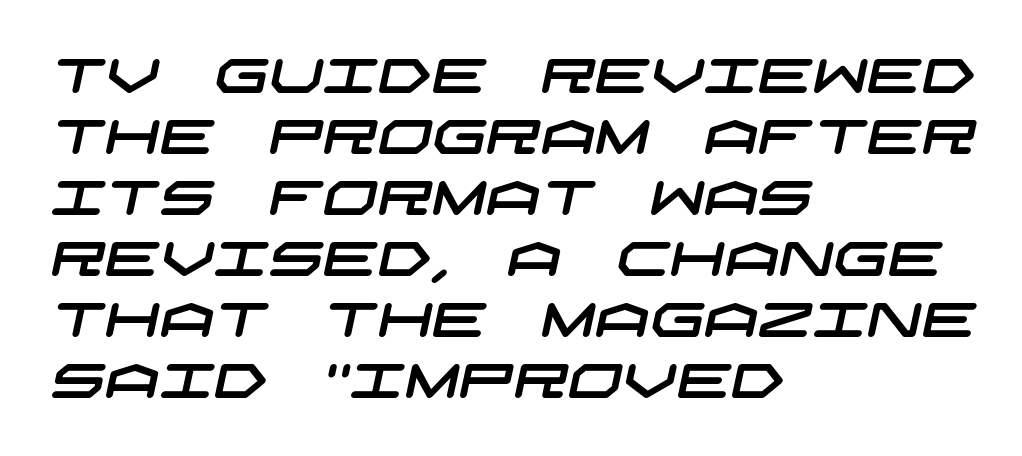
{"serif": "no", "width": "wide", "stroke_contrast": "low", "x_height": "large", "underline": "no", "align": "left", "line_spacing": "normal", "line_spacing_ratio": 1.27, "letter_spacing": "normal", "letter_spacing_em": 0.0, "glyph_px": 48}
